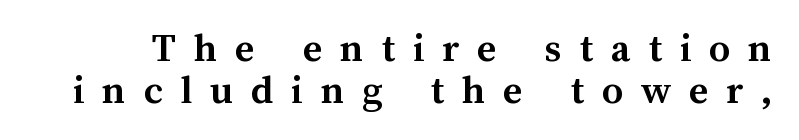
Q: Is the text bold? A: Yes.
Q: Is the text italic (slanted)? A: No, it is upright.
Q: Is the text underlined? A: No.
Q: Is the spacing between letters normal or unusually wide? A: Unusually wide.
Q: Is the spacing between lines tight, normal or loose? A: Tight.
Q: Width (condensed, normal, or wide)? A: Normal.
Q: Stroke contrast? A: Medium.
Q: x-height? A: Medium.
Q: Monospaced? A: No.
